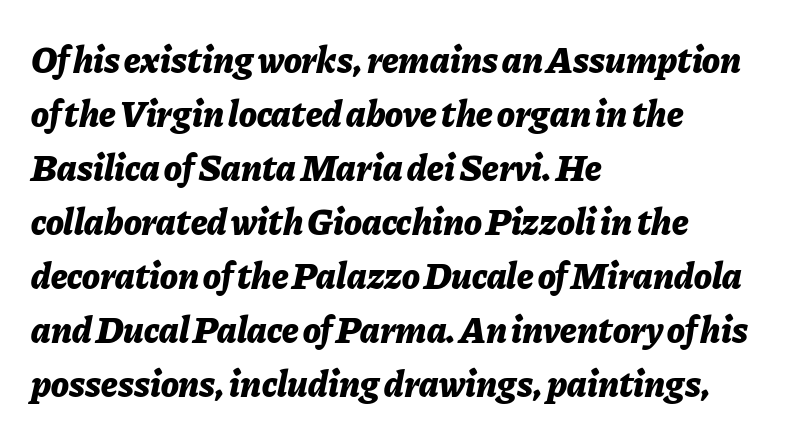
This sample keeps an unexceptional amount of space between lines. Inter-character spacing is left at the font's built-in metrics. Every character sits at an angle, as italics do. Left-aligned paragraph, ragged on the right. Just letters on the line, the space beneath them empty.
